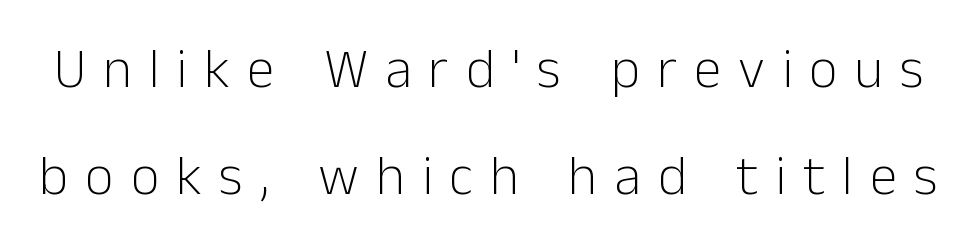
The image shows 56 px light sans-serif type, upright; set loose line spacing (1.91x), unusually wide letter spacing (+0.3 em), not underlined; low stroke contrast and a medium x-height.
